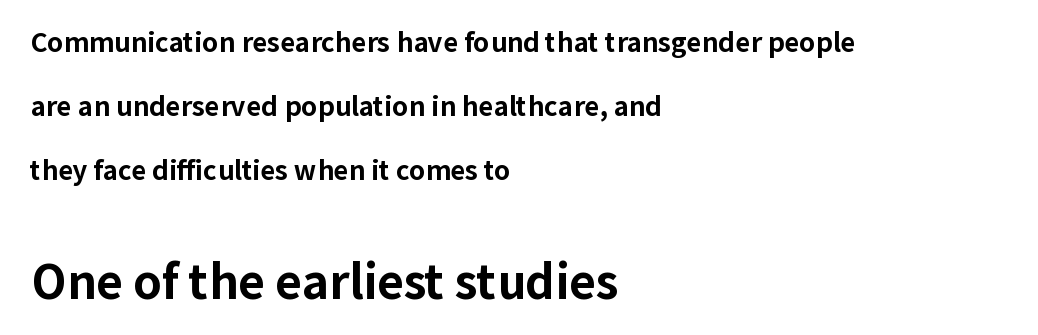
{"serif": "no", "italic": "no", "bold": "yes", "weight": "bold", "width": "normal", "stroke_contrast": "low", "x_height": "medium", "monospaced": "no", "underline": "no", "align": "left", "line_spacing": "loose", "line_spacing_ratio": 2.47, "letter_spacing": "normal", "letter_spacing_em": 0.0, "larger_block": "second", "size_ratio": 1.77, "glyph_px": 46}
